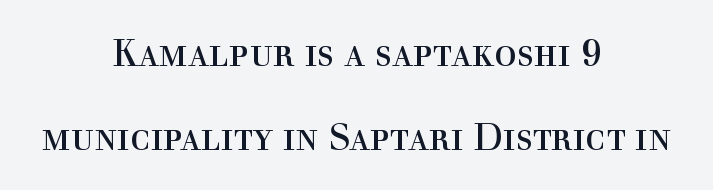
The image shows 37 px regular-weight serif type, upright; set centered, loose line spacing (2.26x), normal letter spacing, not underlined; a medium x-height.
